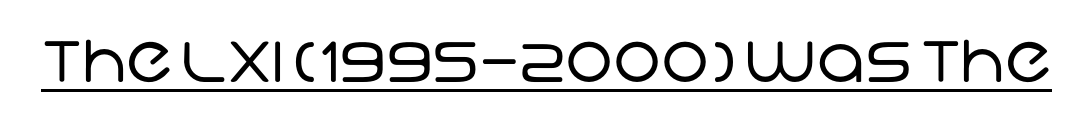
Vertical stems look standard width or narrower in stroke. The rendering uses natural spacing where letterforms have individual widths. What kind of face is this? One without serifs — a sans. Quick note: underline on. The horizontal fit of the characters is conventional and even.
